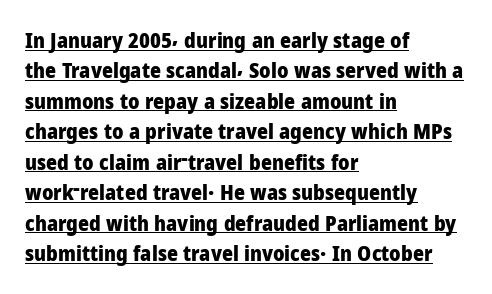
A continuous stroke trails under the words, as in a hyperlink. Reading down the block, your eye returns to a fixed left position each line. No extra tracking has been applied to these lines. The letters stand straight up with perfectly vertical stems.
